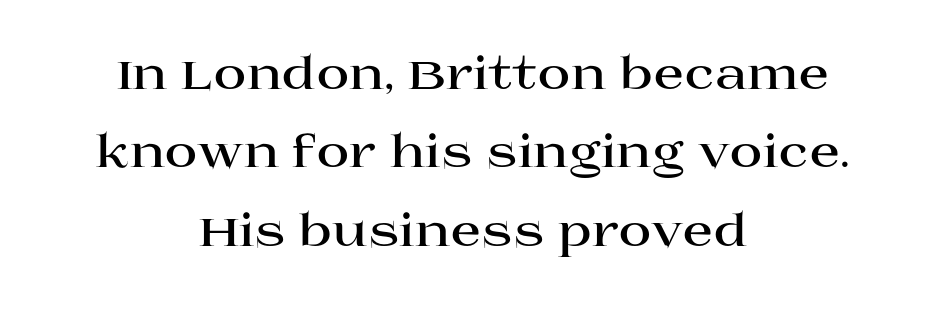
Q: Is the text bold? A: Yes.
Q: Is the text italic (slanted)? A: No, it is upright.
Q: Is the typeface a serif or a sans-serif typeface? A: Serif.
Q: Is the text underlined? A: No.
Q: How is the paragraph aligned? A: Centered.
Q: Is the spacing between letters normal or unusually wide? A: Normal.
Q: Width (condensed, normal, or wide)? A: Wide.
Q: Stroke contrast? A: High.
Q: x-height? A: Large.
Q: Monospaced? A: No.
